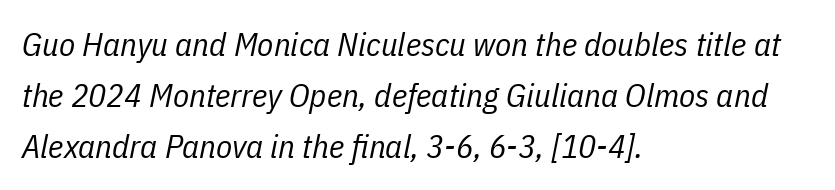
Q: Is the text bold? A: No.
Q: Is the text italic (slanted)? A: Yes, it leans right by about 11 degrees.
Q: Is the text underlined? A: No.
Q: How is the paragraph aligned? A: Left-aligned.
Q: Is the spacing between letters normal or unusually wide? A: Normal.
Q: Is the spacing between lines tight, normal or loose? A: Normal.
Q: Width (condensed, normal, or wide)? A: Condensed.
Q: Stroke contrast? A: Low.
Q: x-height? A: Medium.
Q: Monospaced? A: No.
